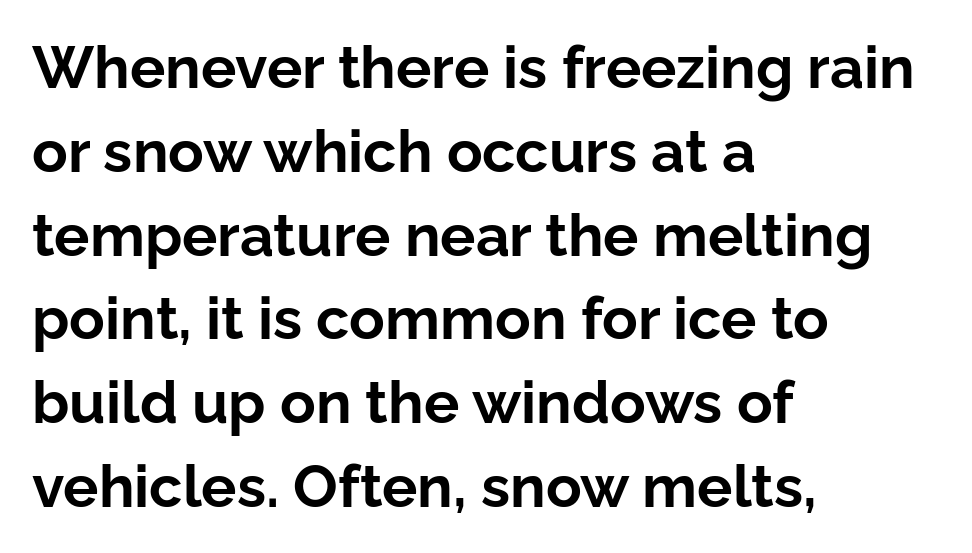
{"serif": "no", "italic": "no", "bold": "yes", "weight": "bold", "width": "normal", "stroke_contrast": "low", "x_height": "medium", "monospaced": "no", "underline": "no", "align": "left", "line_spacing": "normal", "line_spacing_ratio": 1.42, "letter_spacing": "normal", "letter_spacing_em": 0.0, "glyph_px": 59}
